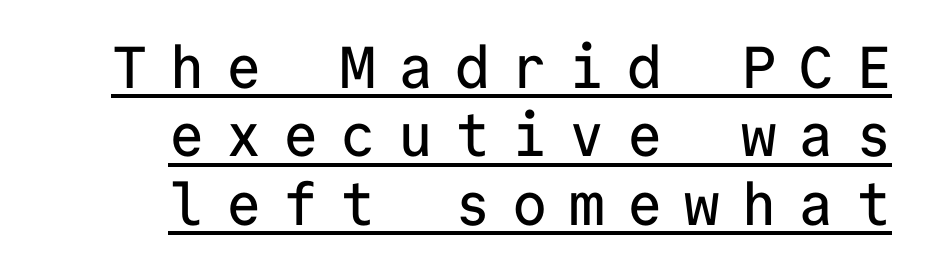
Q: Is the text italic (slanted)? A: No, it is upright.
Q: Is the typeface a serif or a sans-serif typeface? A: Sans-serif.
Q: Is the text underlined? A: Yes.
Q: How is the paragraph aligned? A: Right-aligned.
Q: Is the spacing between letters normal or unusually wide? A: Unusually wide.
Q: Width (condensed, normal, or wide)? A: Normal.
Q: Stroke contrast? A: Low.
Q: x-height? A: Medium.
Q: Monospaced? A: Yes.
